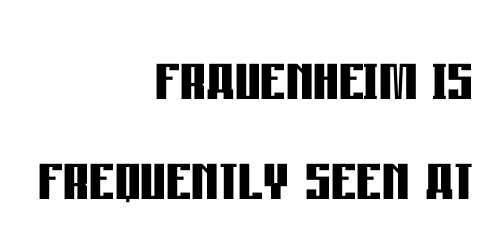
Right-aligned paragraph, ragged on the left. The letters advance in unequal steps, a hallmark of proportional type. Regarding serifs, this sample does without them. Evenly set lines give the paragraph a standard silhouette. You can tell it's not italic because the verticals are truly vertical. Has an underline been added? It has not.
